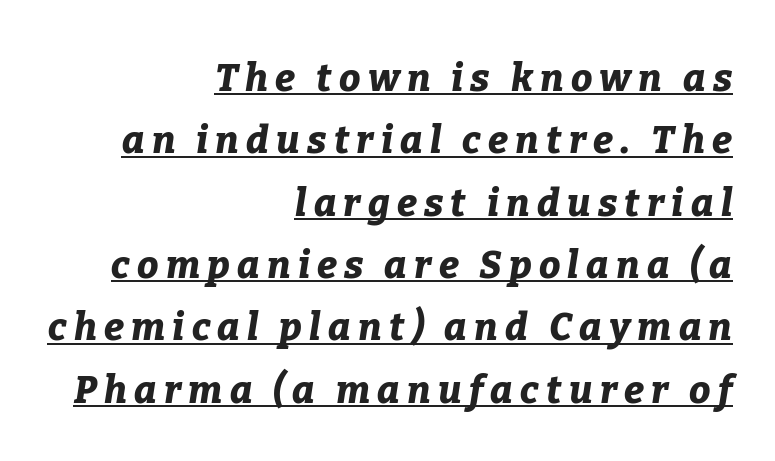
{"italic": "yes", "lean": "right", "slant_degrees": 9, "bold": "yes", "weight": "bold", "width": "normal", "stroke_contrast": "low", "x_height": "medium", "monospaced": "no", "underline": "yes", "align": "right", "line_spacing": "normal", "line_spacing_ratio": 1.64, "glyph_px": 38}
